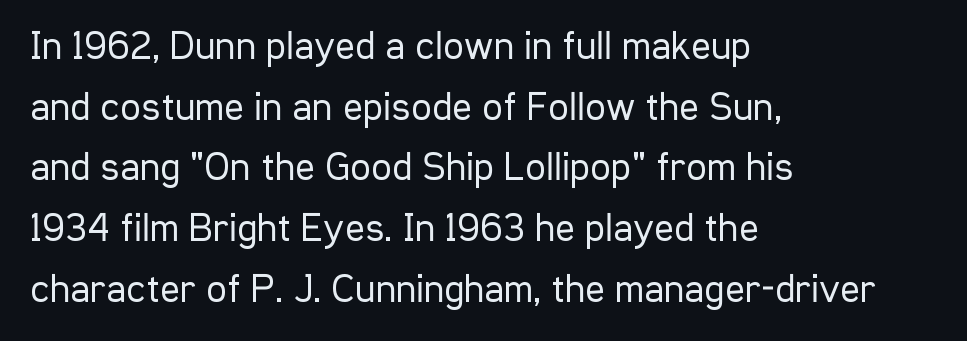
Regarding serifs, this sample does without them. Regarding leading, the lines here are spaced in the standard way. Just letters on the line, the space beneath them empty. Italic? Not at all — the glyphs are vertical. Students, note that the glyphs here touch the page at normal intervals. Where is the straight margin? On the left.
